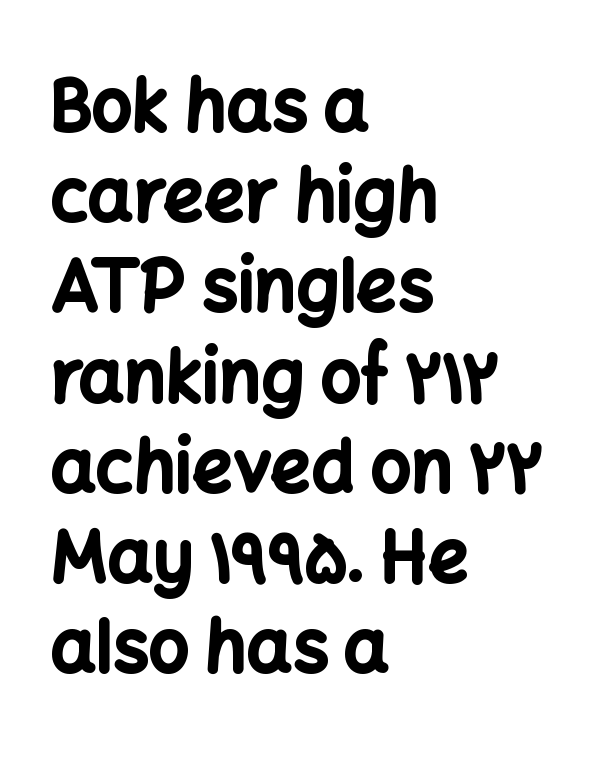
{"serif": "no", "italic": "no", "bold": "yes", "weight": "bold", "width": "normal", "stroke_contrast": "low", "x_height": "medium", "monospaced": "no", "underline": "no", "align": "left", "line_spacing": "normal", "line_spacing_ratio": 1.27, "letter_spacing": "normal", "letter_spacing_em": 0.0, "glyph_px": 71}
